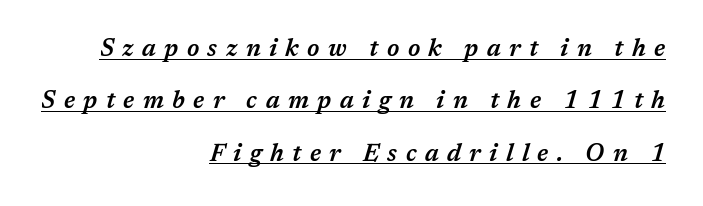
{"italic": "yes", "lean": "right", "slant_degrees": 17, "bold": "semi", "underline": "yes", "align": "right", "line_spacing": "loose", "line_spacing_ratio": 2.18, "letter_spacing": "wide", "letter_spacing_em": 0.35, "glyph_px": 24}
